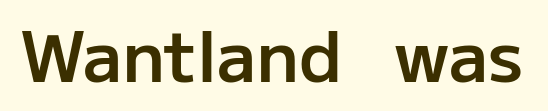
The image shows 70 px semibold sans-serif type, upright; set normal letter spacing, not underlined; low stroke contrast and a medium x-height.
